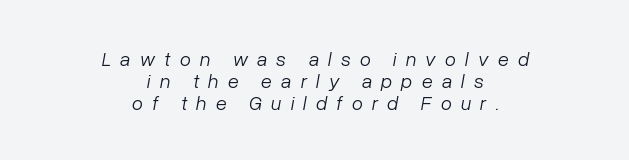
The image shows 20 px text type, italic (leaning right); set centered, tight line spacing (1.09x), unusually wide letter spacing (+0.46 em), not underlined.
